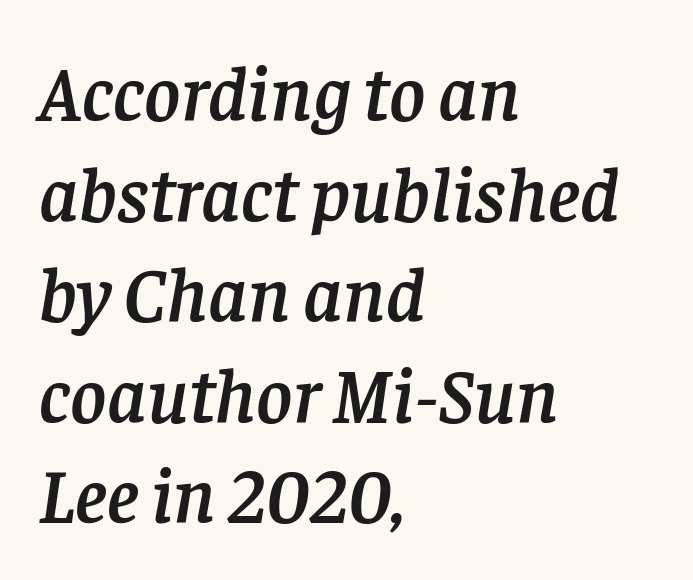
The image shows 78 px serif type, italic (leaning right); set left-aligned, normal line spacing (1.29x), normal letter spacing, not underlined; low stroke contrast and a large x-height.
